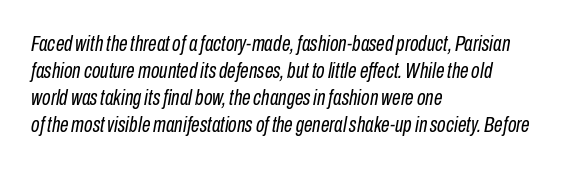
Q: Is the text bold? A: No.
Q: Is the text italic (slanted)? A: Yes, it leans right by about 10 degrees.
Q: Is the text underlined? A: No.
Q: How is the paragraph aligned? A: Left-aligned.
Q: Is the spacing between letters normal or unusually wide? A: Normal.
